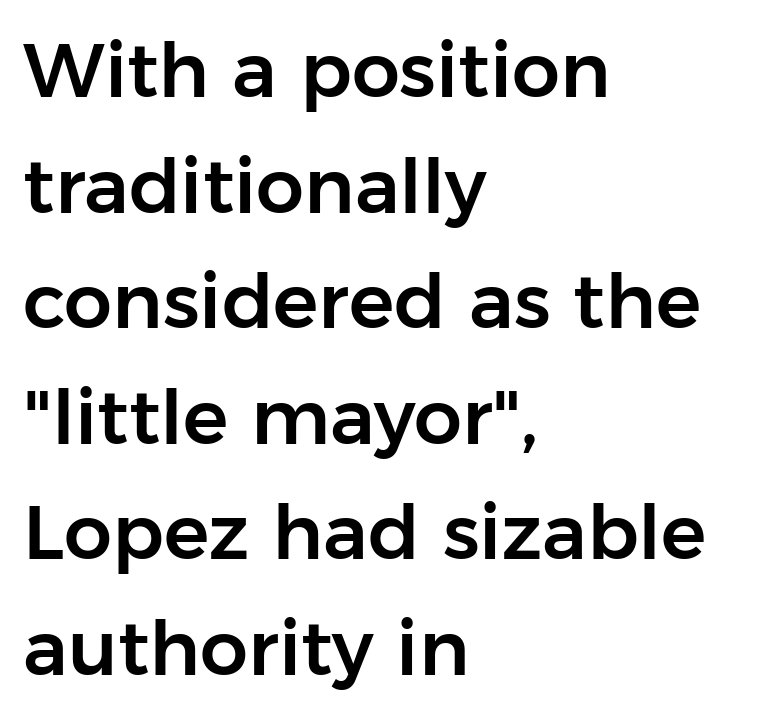
The image shows 76 px sans-serif type, upright; set left-aligned, normal line spacing (1.52x), normal letter spacing, not underlined; low stroke contrast and a medium x-height.
